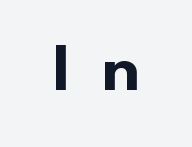
{"serif": "no", "italic": "no", "bold": "yes", "weight": "bold", "width": "normal", "stroke_contrast": "low", "x_height": "small", "monospaced": "no", "underline": "no", "letter_spacing": "wide", "letter_spacing_em": 0.44, "glyph_px": 69}
